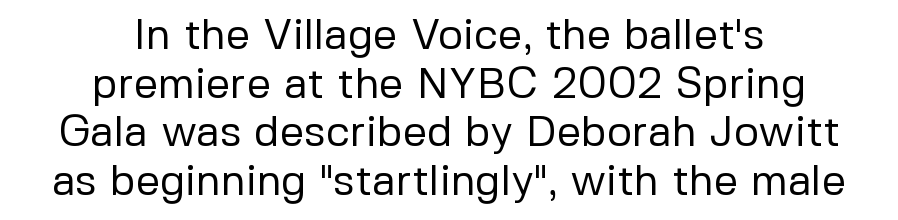
The image shows 43 px regular-weight sans-serif type, upright; set centered, tight line spacing (1.13x), normal letter spacing, not underlined; low stroke contrast and a medium x-height.
